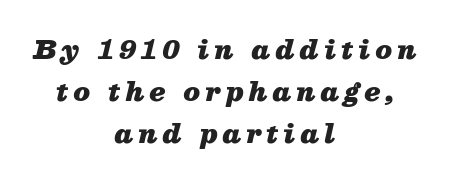
{"italic": "yes", "lean": "right", "slant_degrees": 13, "bold": "yes", "underline": "no", "align": "center", "line_spacing": "normal", "line_spacing_ratio": 1.61, "letter_spacing": "wide", "letter_spacing_em": 0.2, "glyph_px": 26}
